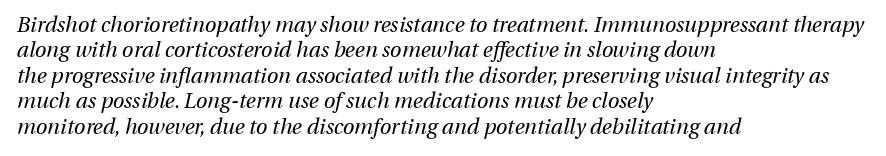
The image shows 21 px text type, italic (leaning right); set left-aligned, line spacing 1.21x, normal letter spacing, not underlined.
